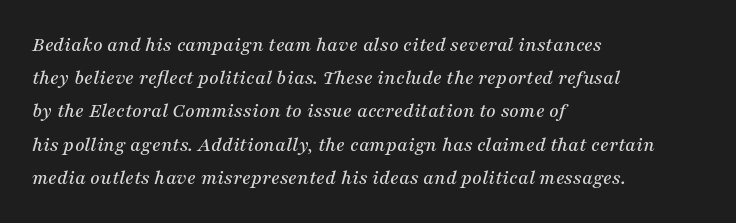
The image shows 21 px text type, italic (leaning right); set left-aligned, normal line spacing (1.58x), normal letter spacing, not underlined.
